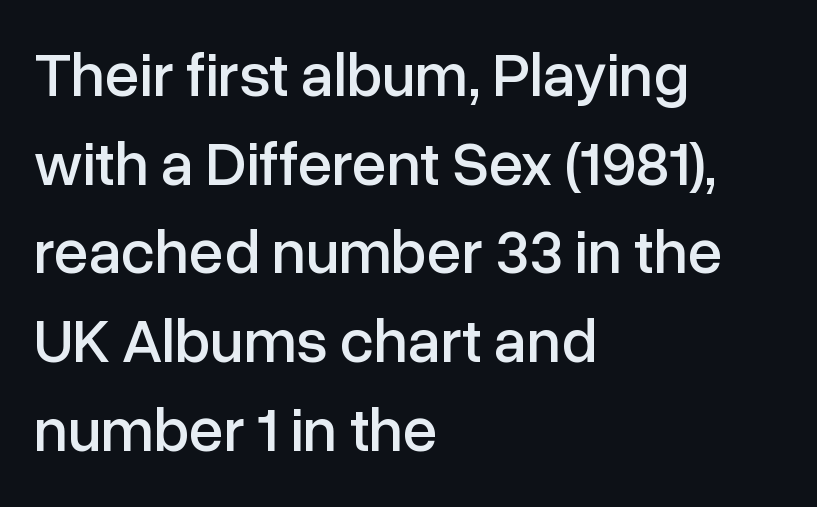
{"serif": "no", "italic": "no", "width": "normal", "stroke_contrast": "low", "x_height": "medium", "monospaced": "no", "underline": "no", "align": "left", "line_spacing": "normal", "line_spacing_ratio": 1.43, "letter_spacing": "normal", "letter_spacing_em": 0.0, "glyph_px": 62}
